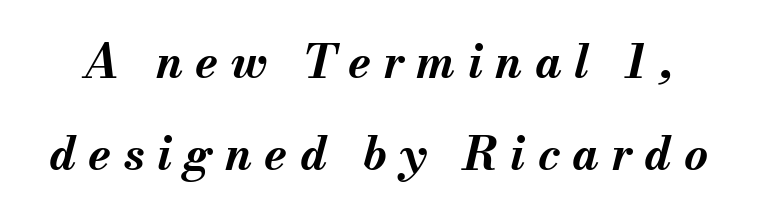
The image shows 46 px bold type, italic (leaning right); set loose line spacing (2.0x), unusually wide letter spacing (+0.27 em), not underlined; medium stroke contrast and a small x-height.
